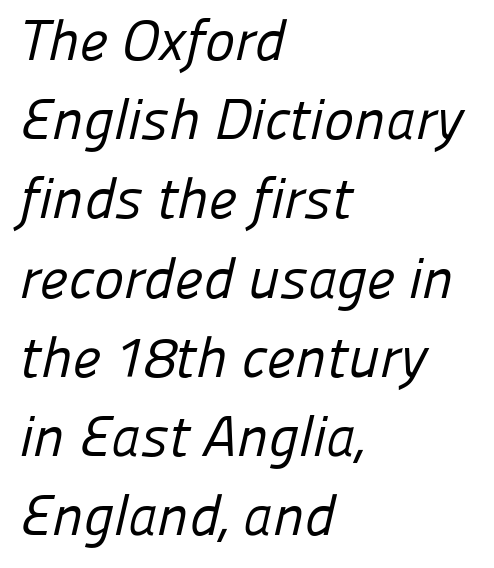
Quick note: underline off. Counters stay open thanks to moderate or lighter strokes. Nobody touched the tracking dial on this one. Layout note: lines flush left. Successive baselines arrive at the customary interval. Each letter keeps its own natural width here, so spacing adapts to shape.
